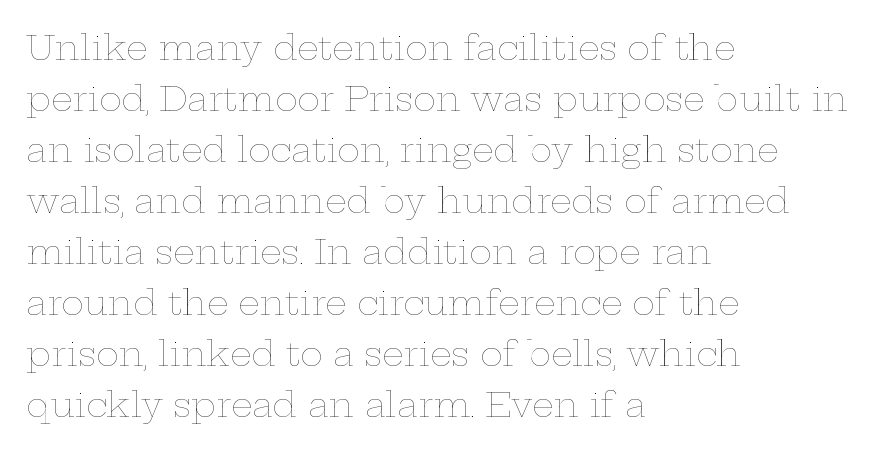
Each letter keeps its own natural width here, so spacing adapts to shape. Notice how descenders clear the ascenders below comfortably — that's standard leading. Every row of glyphs begins at an identical x-position on the left. The letters stand straight up with perfectly vertical stems. Heaviness? Minimal to ordinary, like unemphasized prose.
